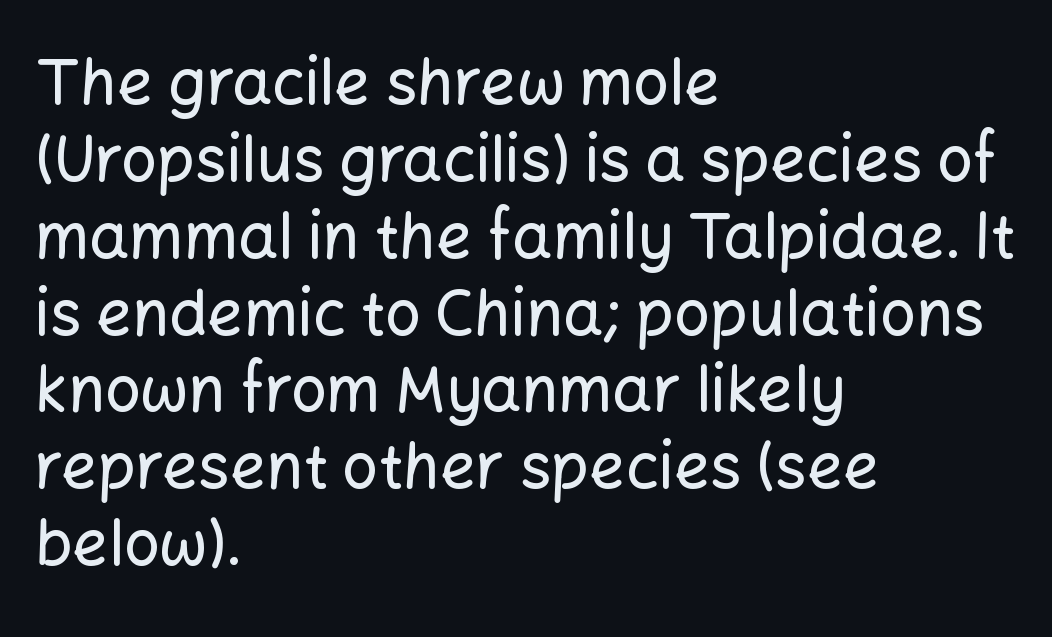
Q: Is the text italic (slanted)? A: No, it is upright.
Q: Is the typeface a serif or a sans-serif typeface? A: Sans-serif.
Q: Is the text underlined? A: No.
Q: How is the paragraph aligned? A: Left-aligned.
Q: Is the spacing between letters normal or unusually wide? A: Normal.
Q: Width (condensed, normal, or wide)? A: Normal.
Q: Stroke contrast? A: Low.
Q: x-height? A: Medium.
Q: Monospaced? A: No.
